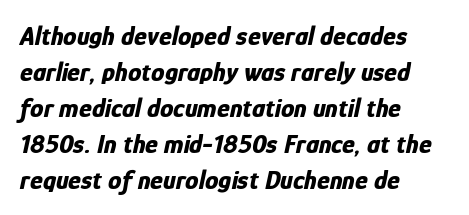
Q: Is the text bold? A: Yes.
Q: Is the text italic (slanted)? A: Yes, it leans right by about 12 degrees.
Q: Is the text underlined? A: No.
Q: How is the paragraph aligned? A: Left-aligned.
Q: Is the spacing between letters normal or unusually wide? A: Normal.
Q: Is the spacing between lines tight, normal or loose? A: Normal.
